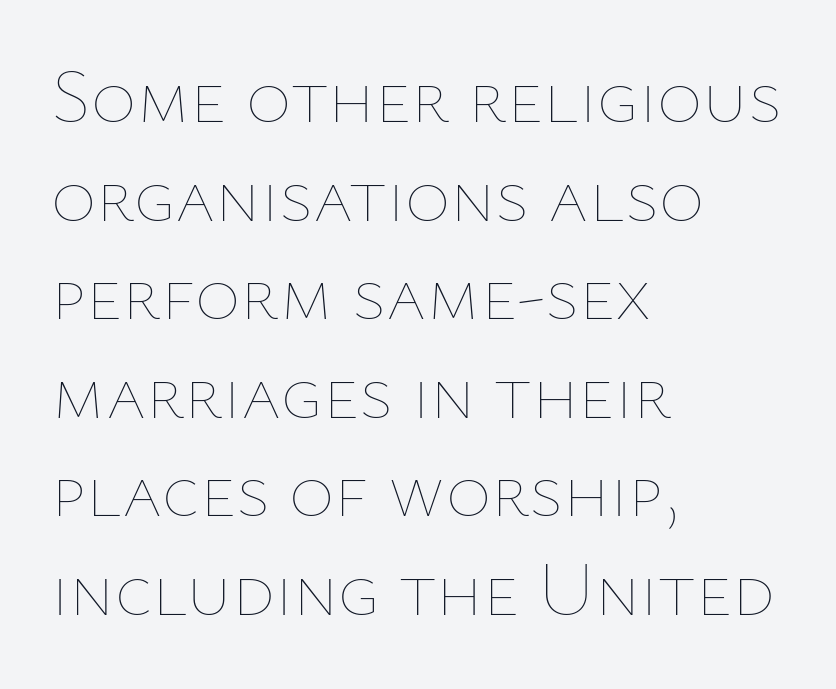
Q: Is the text bold? A: No.
Q: Is the text italic (slanted)? A: No, it is upright.
Q: Is the text underlined? A: No.
Q: How is the paragraph aligned? A: Left-aligned.
Q: Is the spacing between letters normal or unusually wide? A: Normal.
Q: Is the spacing between lines tight, normal or loose? A: Normal.
Q: Width (condensed, normal, or wide)? A: Normal.
Q: Stroke contrast? A: Low.
Q: x-height? A: Medium.
Q: Monospaced? A: No.
